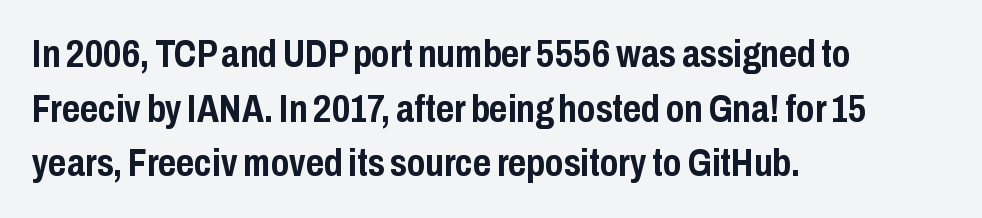
The image shows 39 px semibold, condensed sans-serif type, upright; set left-aligned, normal line spacing (1.4x), normal letter spacing, not underlined; low stroke contrast and a medium x-height.
